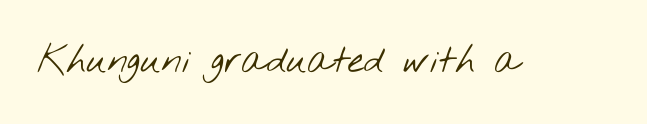
Default kerning and tracking; the words read as compact shapes. The strokes are not fattened; the text isn't bold. The zone under the glyphs is completely vacant. The rendering uses natural spacing where letterforms have individual widths.
